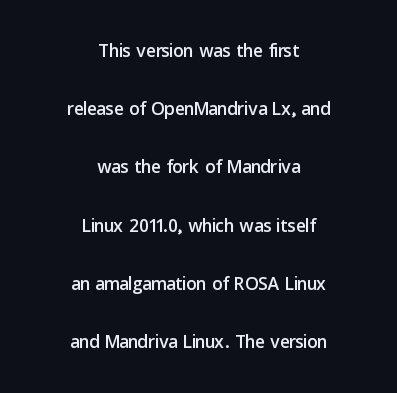
Type without underlining. The leading is generous, giving the passage an open texture. Students, note that the glyphs here touch the page at normal intervals. Where is the straight margin? There isn't one; the lines are centered.
